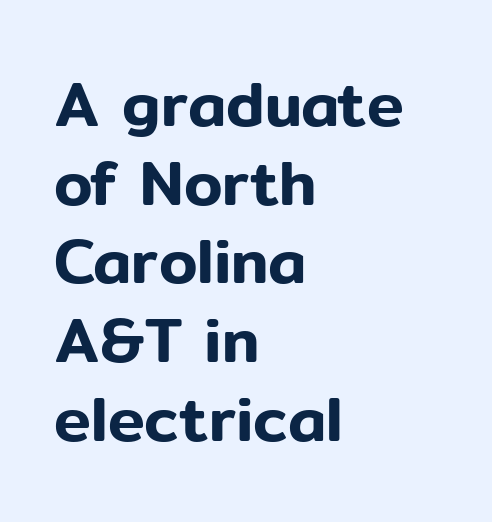
In terms of posture, this sample is upright. The rendering uses natural spacing where letterforms have individual widths. Font category for this specimen: sans-serif. How would I describe the line gaps? Plain and ordinary.
